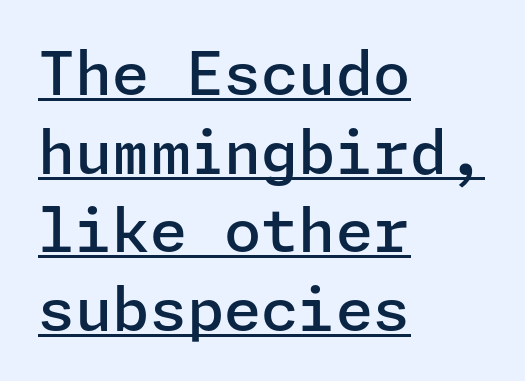
Note: no serifs on the glyphs. Vertical strokes here are truly vertical. Compared with typical paragraphs, the rows here are spaced about the same. The glyphs have the mass of a demibold cut, below bold.
